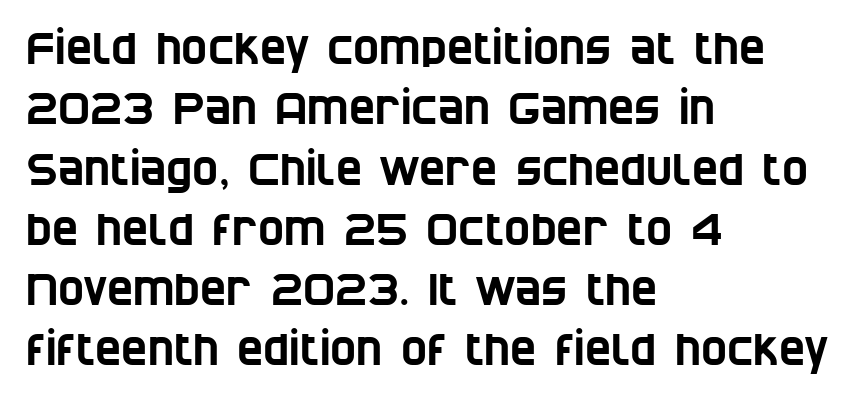
The rendering shows plain stroke endings on the letterforms — a sans-serif design. The rag falls on the right side of this text block. Check the space under the baseline: it is left empty. Here the designer chose a conventional face with non-uniform glyph widths. Caption: standard tracking, unaltered.
